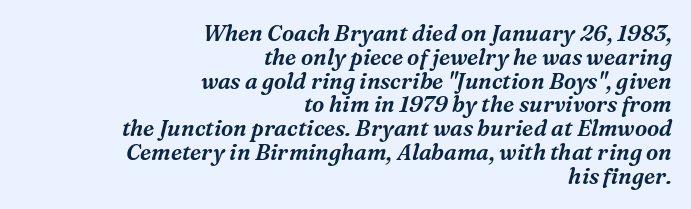
The image shows 22 px text type, italic (leaning right); set right-aligned, tight line spacing (1.08x), normal letter spacing, not underlined.
